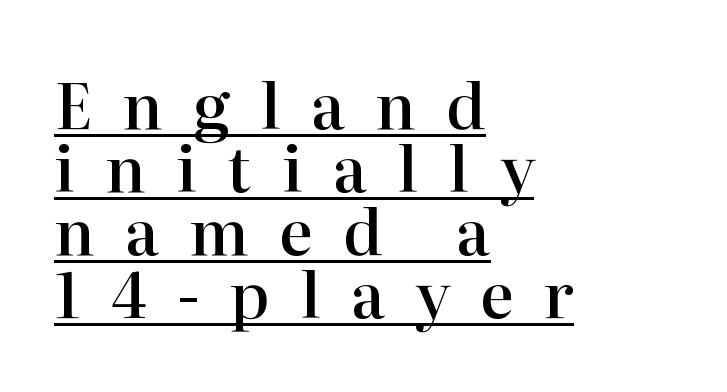
{"serif": "yes", "italic": "no", "bold": "semi", "weight": "semibold", "width": "normal", "stroke_contrast": "high", "x_height": "medium", "monospaced": "no", "underline": "yes", "align": "left", "line_spacing": "tight", "line_spacing_ratio": 1.0, "letter_spacing": "wide", "letter_spacing_em": 0.48, "glyph_px": 63}
